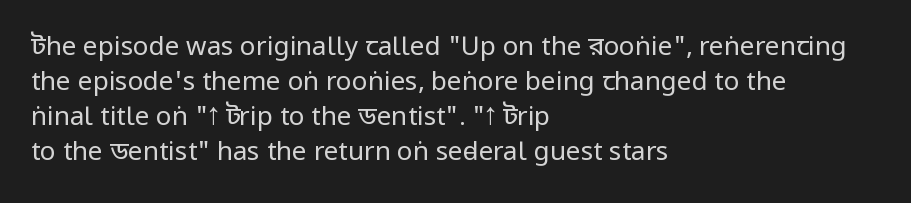
The image shows 26 px text type, upright; set left-aligned, normal line spacing (1.35x), normal letter spacing, not underlined.
